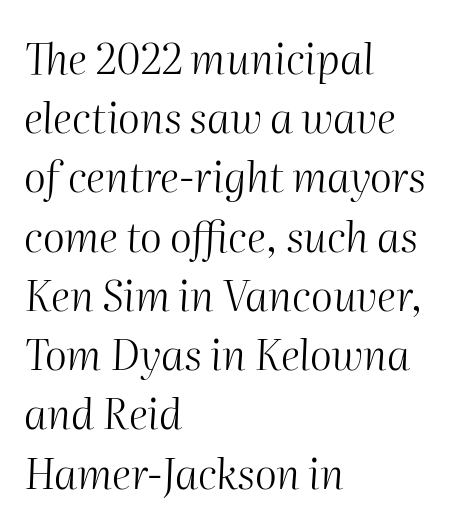
The horizontal fit of the characters is conventional and even. Is this a fixed-width face? No — the glyphs have proportional, varying widths. A typesetter would mark this as italic. A light-to-regular cut is what we see here.
